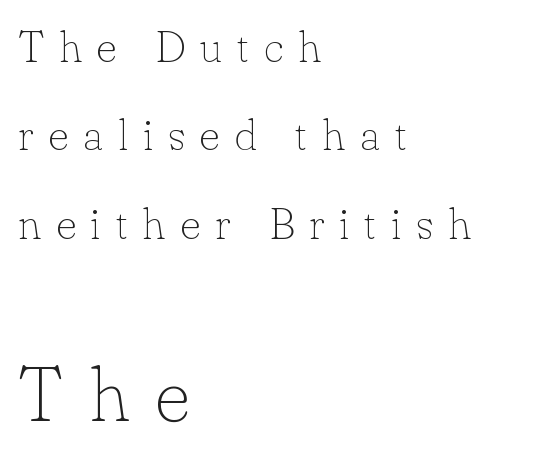
The image shows 77 px thin serif type, upright; set left-aligned, loose line spacing (2.01x), unusually wide letter spacing (+0.33 em), not underlined; the second (bottom) block is 1.75x larger; low stroke contrast and a small x-height.
